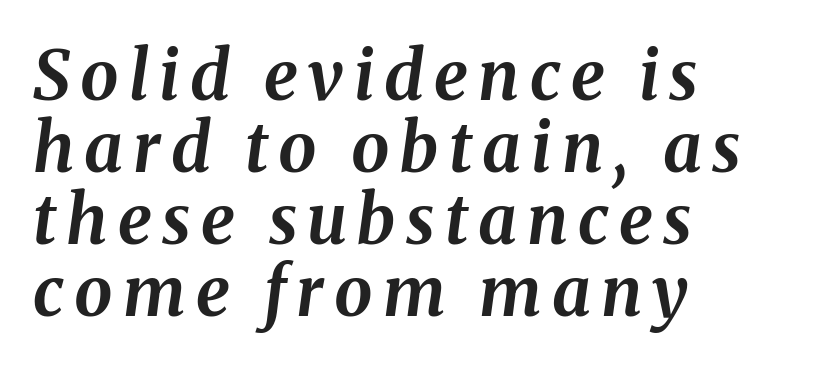
The sample has been set heavy, in full bold. This is oblique type, the kind used for emphasis or titles. Reading down the block, your eye returns to a fixed left position each line. The passage shown is typed in a proportional face where columns would drift. Each row of text sits above clean, open space. Summary of vertical rhythm: compact, with narrow interline spacing.
